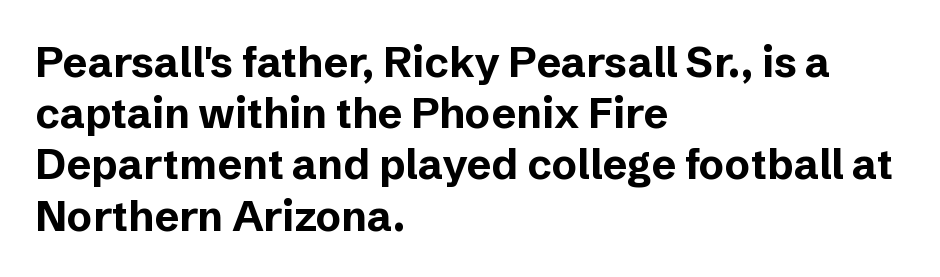
{"serif": "no", "italic": "no", "bold": "yes", "weight": "bold", "width": "normal", "stroke_contrast": "low", "x_height": "medium", "monospaced": "no", "underline": "no", "align": "left", "line_spacing_ratio": 1.22, "letter_spacing": "normal", "letter_spacing_em": 0.0, "glyph_px": 42}
